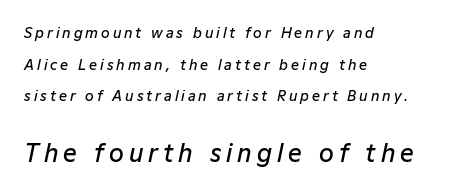
Does the leading feel generous? Absolutely, it's lavish. What stands out about the letter spacing? Its width — letters are far apart. Tall strokes in this sample are angled rather than plumb. Glance below the letters and you will spot only blank space. A classic flush-left, rag-right setting is used for this passage.
